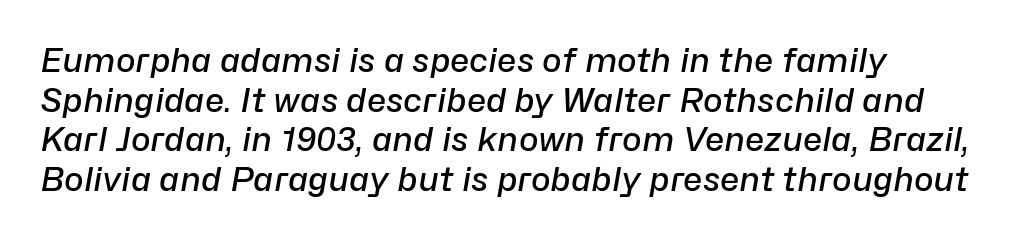
{"italic": "yes", "lean": "right", "slant_degrees": 10, "bold": "semi", "weight": "semibold", "width": "normal", "stroke_contrast": "low", "x_height": "medium", "monospaced": "no", "underline": "no", "align": "left", "line_spacing_ratio": 1.2, "letter_spacing": "normal", "letter_spacing_em": 0.0, "glyph_px": 33}
